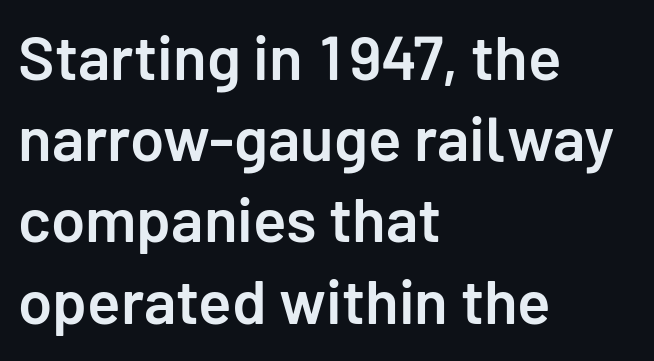
Quick note: not italic, upright. Is this a fixed-width face? No — the glyphs have proportional, varying widths. Typographic density is moderately raised because the face is semibold. Glyph-to-glyph distance matches everyday printed text. The area under the type is left untouched.
